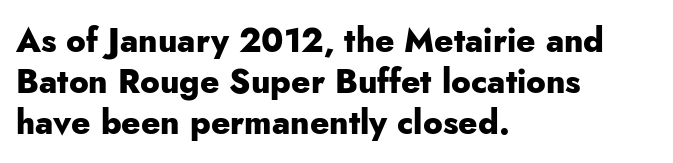
{"serif": "no", "italic": "no", "bold": "yes", "weight": "heavy", "width": "normal", "stroke_contrast": "low", "x_height": "small", "monospaced": "no", "underline": "no", "align": "left", "line_spacing_ratio": 1.24, "letter_spacing": "normal", "letter_spacing_em": 0.0, "glyph_px": 33}
